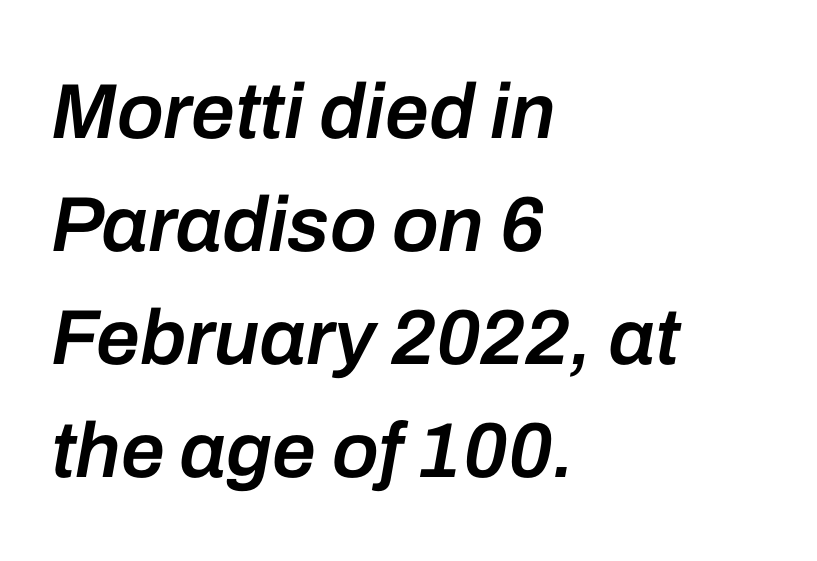
The letters advance in unequal steps, a hallmark of proportional type. Lines of text with bare space underneath. The letterforms sit shoulder to shoulder at normal distance. The font's italic variant was chosen for this text.
